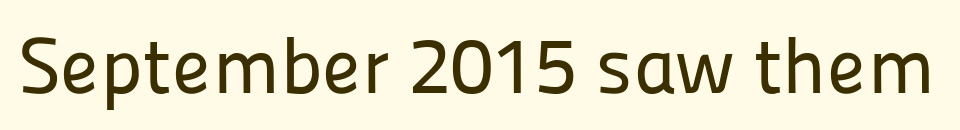
If you drew a line through each stem, it would be perfectly vertical. Each letter keeps its own natural width here, so spacing adapts to shape. The space beneath each line is pristine and unruled. Characters follow at the spacing the type designer built in. Stroke terminals: plain, sans-serif.
